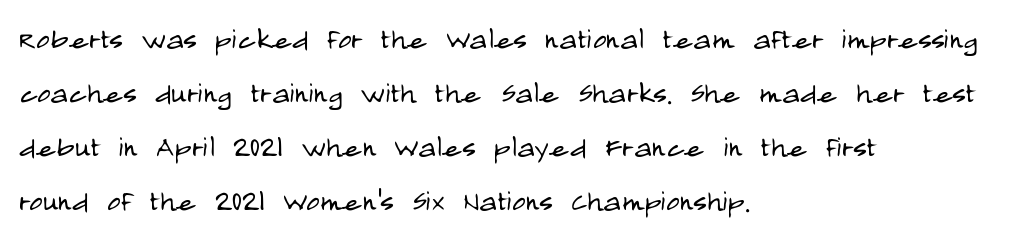
{"serif": "no", "italic": "no", "bold": "no", "weight": "light", "width": "condensed", "stroke_contrast": "low", "x_height": "large", "monospaced": "no", "underline": "no", "align": "left", "line_spacing": "normal", "line_spacing_ratio": 1.46, "letter_spacing": "normal", "letter_spacing_em": 0.0, "glyph_px": 37}
